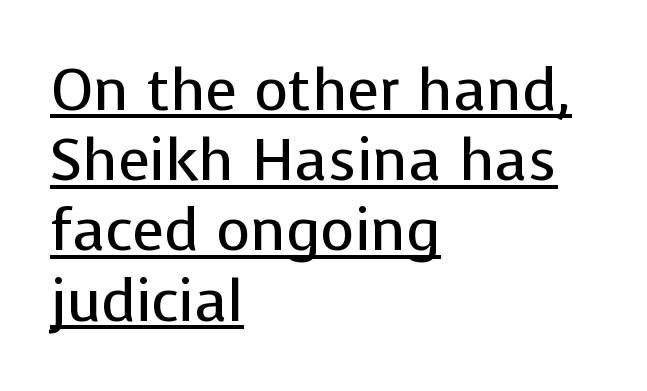
Q: Is the text bold? A: No.
Q: Is the text italic (slanted)? A: No, it is upright.
Q: Is the typeface a serif or a sans-serif typeface? A: Sans-serif.
Q: Is the text underlined? A: Yes.
Q: How is the paragraph aligned? A: Left-aligned.
Q: Is the spacing between letters normal or unusually wide? A: Normal.
Q: Width (condensed, normal, or wide)? A: Normal.
Q: Stroke contrast? A: Low.
Q: x-height? A: Medium.
Q: Monospaced? A: No.
